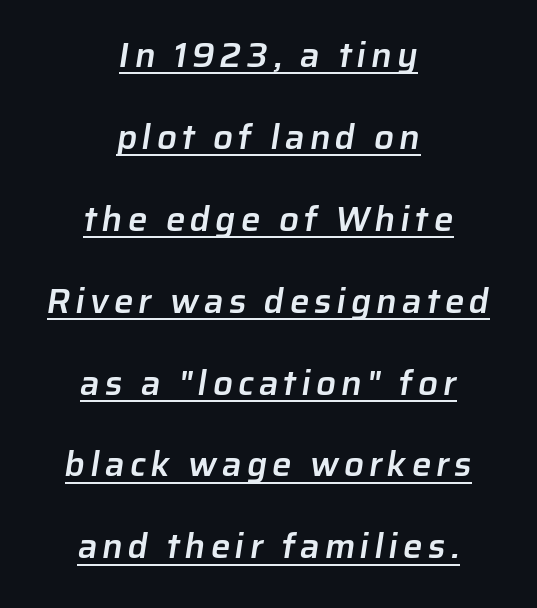
Vertically, the passage feels expansive, rows floating well apart. Teacher's note: observe the equal gaps on both sides — that is centered alignment. Look at the stroke-to-counter ratio: somewhat heavy, a semibold. The rendering uses natural spacing where letterforms have individual widths. Type style note: lacks serifs. Descenders here cross a horizontal rule under the line.
